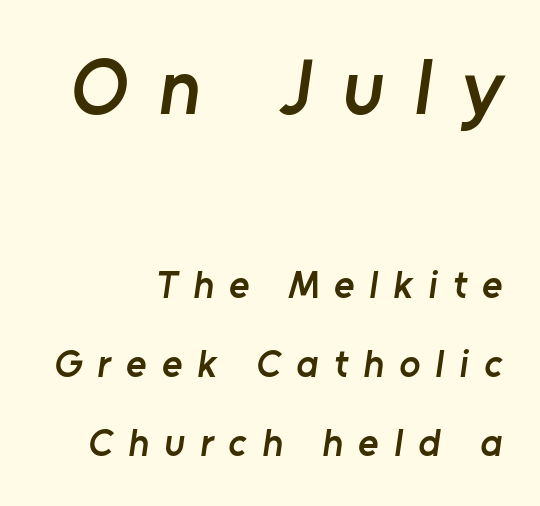
{"serif": "no", "bold": "semi", "weight": "semibold", "width": "normal", "stroke_contrast": "low", "x_height": "medium", "monospaced": "no", "underline": "no", "align": "right", "line_spacing": "loose", "line_spacing_ratio": 2.03, "letter_spacing": "wide", "letter_spacing_em": 0.39, "larger_block": "first", "size_ratio": 2.0, "glyph_px": 78}
